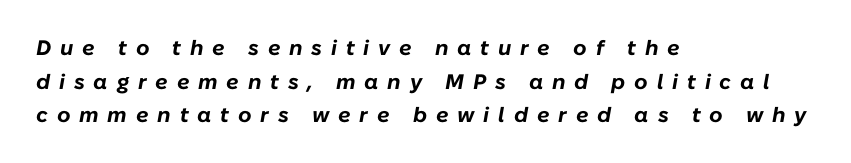
The font's italic variant was chosen for this text. Notice how thick the strokes are: this is what a full bold looks like. Glyph-to-glyph distance is far greater than everyday printed text. Leading: standard. Short and long lines alike share a common starting point at left.
